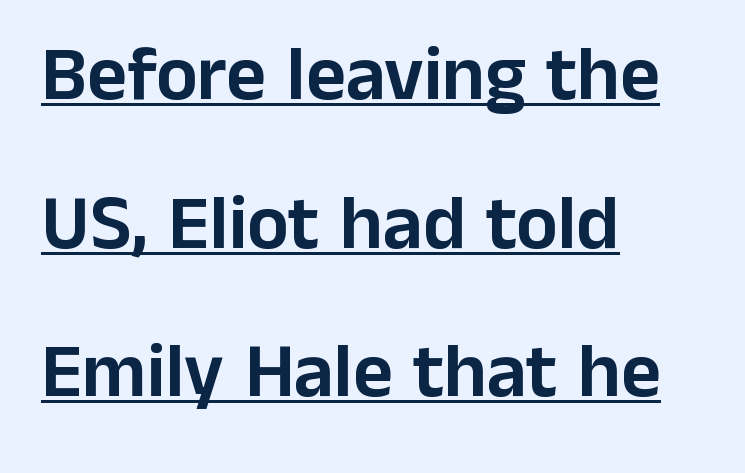
{"serif": "no", "italic": "no", "width": "normal", "stroke_contrast": "low", "x_height": "medium", "monospaced": "no", "underline": "yes", "align": "left", "line_spacing": "loose", "line_spacing_ratio": 1.93, "letter_spacing": "normal", "letter_spacing_em": 0.0, "glyph_px": 77}
